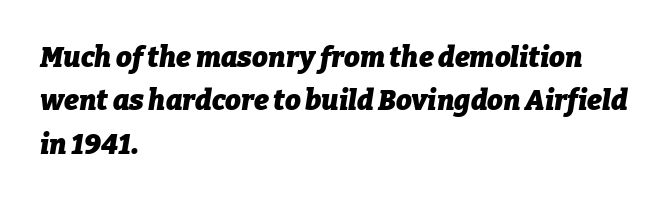
{"italic": "yes", "lean": "right", "slant_degrees": 9, "bold": "yes", "weight": "heavy", "width": "normal", "stroke_contrast": "low", "x_height": "medium", "monospaced": "no", "underline": "no", "align": "left", "line_spacing": "normal", "line_spacing_ratio": 1.55, "letter_spacing": "normal", "letter_spacing_em": 0.0, "glyph_px": 28}
